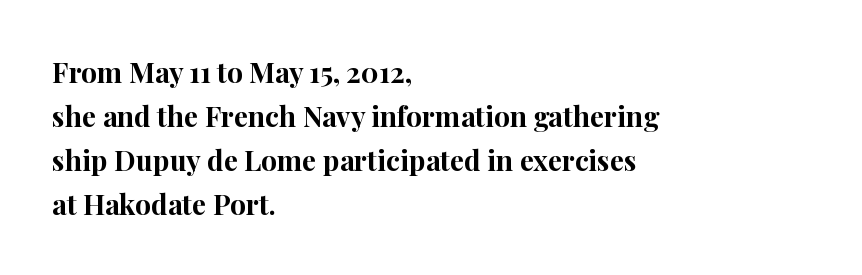
The lettering holds an erect, upright posture throughout. The letters advance in unequal steps, a hallmark of proportional type. Vertical spacing — default. The letters are bold, with thick, heavy strokes.
